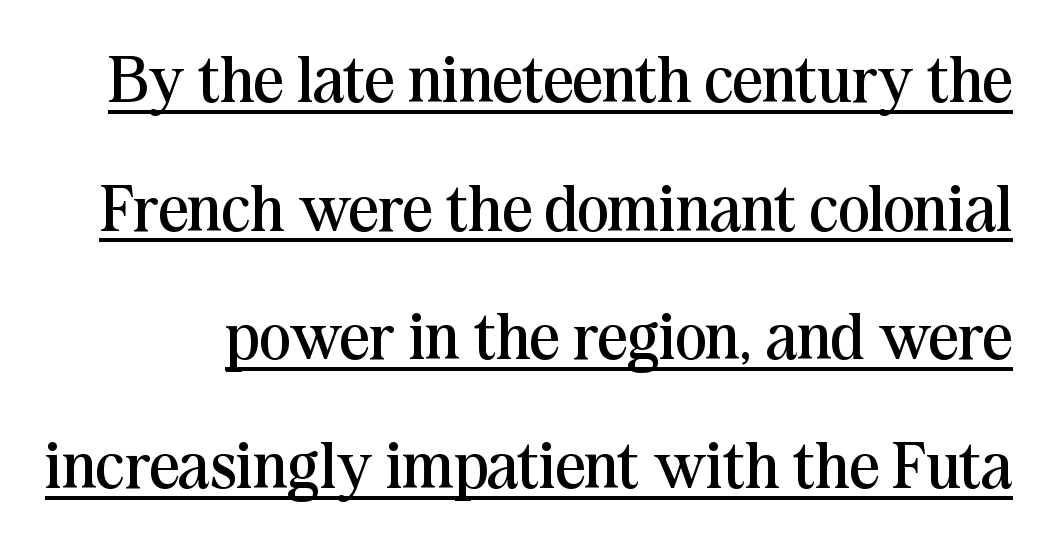
Q: Is the text bold? A: No.
Q: Is the text italic (slanted)? A: No, it is upright.
Q: Is the typeface a serif or a sans-serif typeface? A: Serif.
Q: Is the text underlined? A: Yes.
Q: Is the spacing between letters normal or unusually wide? A: Normal.
Q: Is the spacing between lines tight, normal or loose? A: Loose.
Q: Width (condensed, normal, or wide)? A: Normal.
Q: Stroke contrast? A: Medium.
Q: x-height? A: Medium.
Q: Monospaced? A: No.
